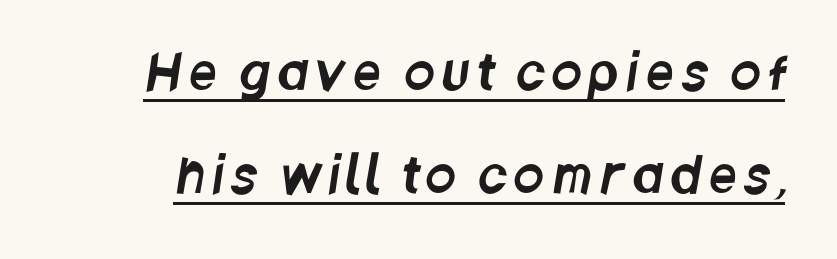
The image shows 49 px condensed sans-serif type; set loose line spacing (2.1x), underlined; low stroke contrast and a large x-height.
